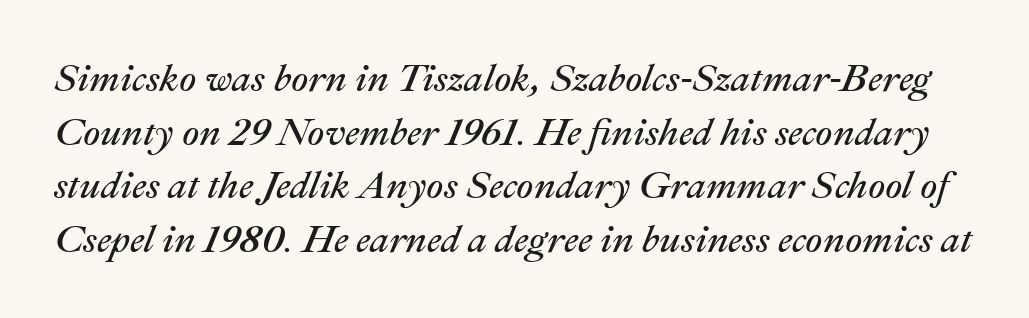
The image shows 38 px regular-weight type, italic (leaning right); set normal line spacing (1.41x), normal letter spacing, not underlined; medium stroke contrast and a medium x-height.
